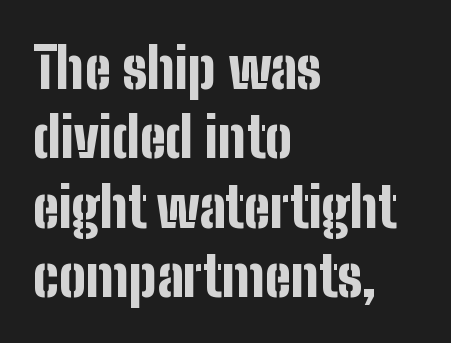
Observe the absence of serifs on each vertical stroke in this sample. Posture: straight, roman, zero tilt. How are the letters spaced? Ordinarily, with no added tracking. These lines are rendered in a variable-pitch font.
